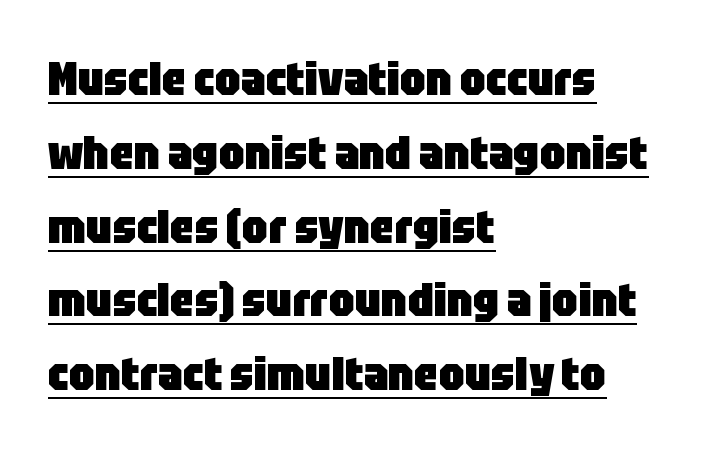
The image shows 47 px heavy, condensed sans-serif type, upright; set left-aligned, normal line spacing (1.57x), normal letter spacing, underlined; low stroke contrast and a large x-height.
